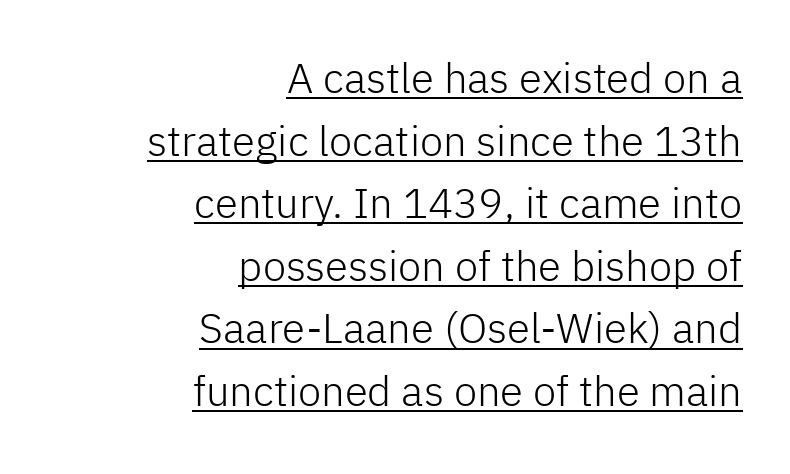
The image shows 42 px light sans-serif type, upright; set right-aligned, normal line spacing (1.49x), normal letter spacing, underlined; low stroke contrast and a medium x-height.
